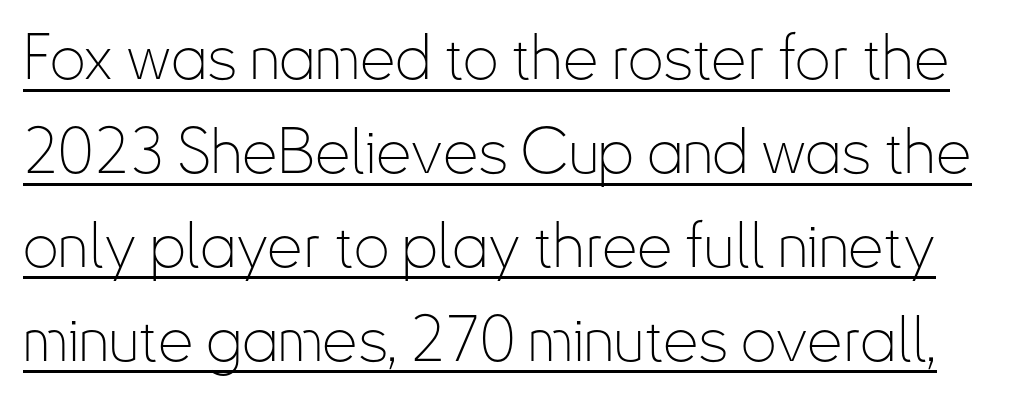
Q: Is the text bold? A: No.
Q: Is the text italic (slanted)? A: No, it is upright.
Q: Is the typeface a serif or a sans-serif typeface? A: Sans-serif.
Q: Is the text underlined? A: Yes.
Q: Is the spacing between letters normal or unusually wide? A: Normal.
Q: Is the spacing between lines tight, normal or loose? A: Normal.
Q: Width (condensed, normal, or wide)? A: Condensed.
Q: Stroke contrast? A: Low.
Q: x-height? A: Small.
Q: Monospaced? A: No.
